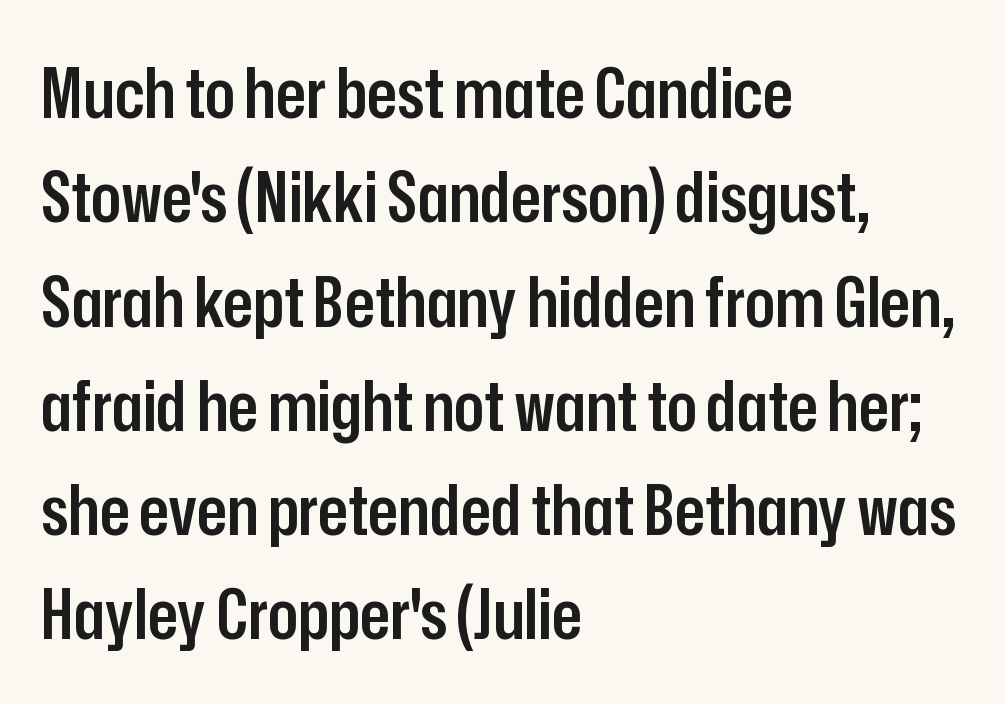
The gap between lines stays unmarked. The vertical gap from one line to the next is medium. Here the designer chose a conventional face with non-uniform glyph widths. Line starts are locked; line ends wander.
